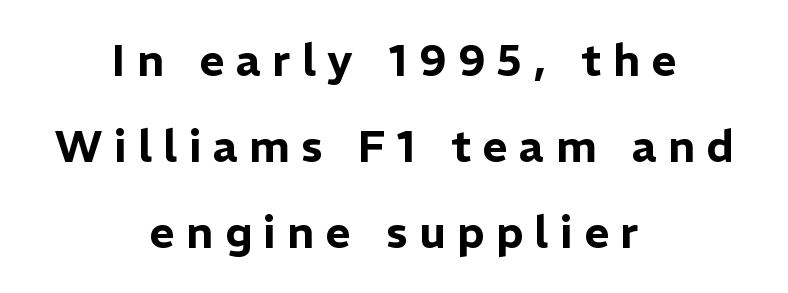
This is roman type, the default non-slanted kind. Neither beginnings nor endings align; midpoints do. Looks like regular typesetting: each glyph gets only the width it needs. Observe the absence of serifs on each vertical stroke in this sample. Spacing between characters has been opened up far beyond the box default.
